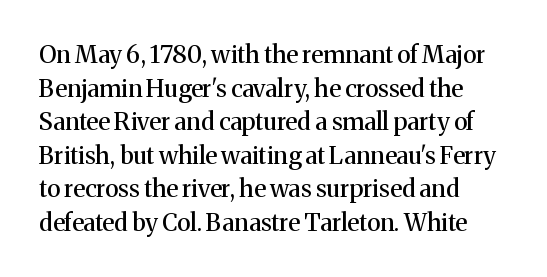
{"italic": "no", "underline": "no", "align": "left", "line_spacing": "normal", "line_spacing_ratio": 1.4, "letter_spacing": "normal", "letter_spacing_em": 0.0, "glyph_px": 24}
